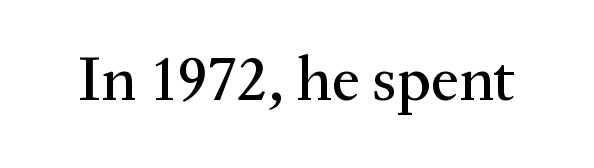
Descender tails drop into unmarked territory. In terms of letterform style, serifs are clearly present. You could not count columns in this text — the font is proportionally spaced. Every character sits straight up, as roman type does.
